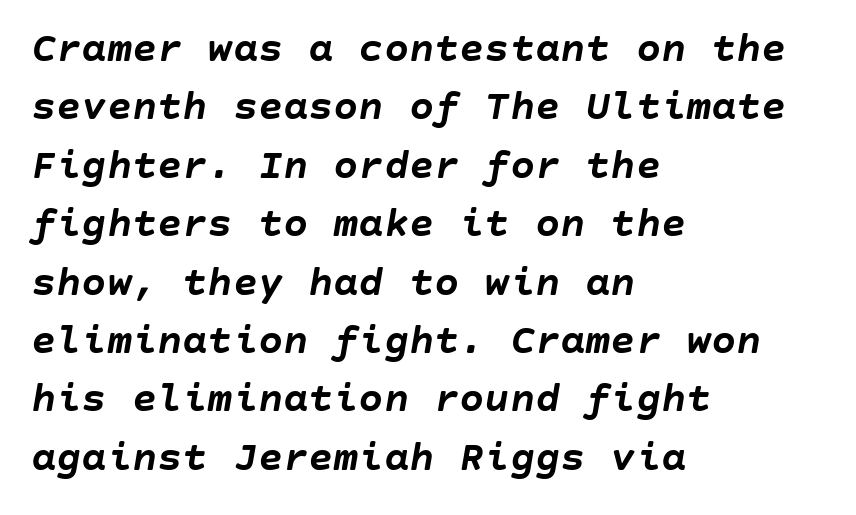
The image shows 42 px semibold type, italic (leaning right); set left-aligned, normal line spacing (1.39x), normal letter spacing, not underlined; low stroke contrast and a large x-height.
